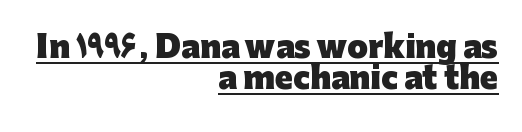
The image shows 30 px heavy sans-serif type, upright; set right-aligned, tight line spacing (1.05x), normal letter spacing, underlined; low stroke contrast and a medium x-height.
